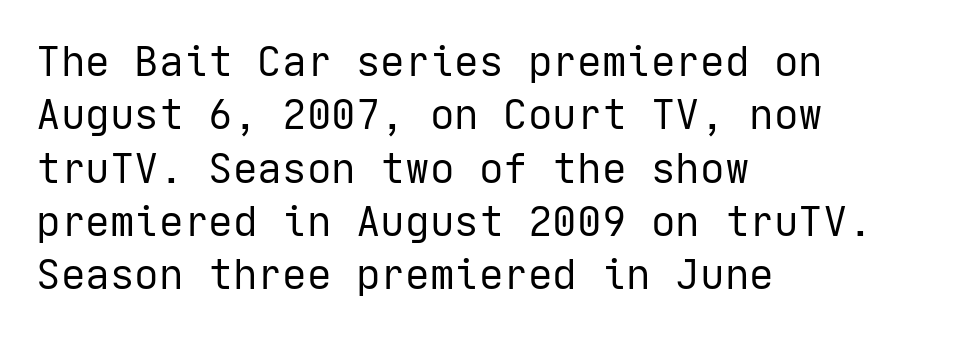
The image shows 41 px regular-weight sans-serif type, upright; set left-aligned, normal line spacing (1.3x), normal letter spacing, not underlined; low stroke contrast and a medium x-height.
